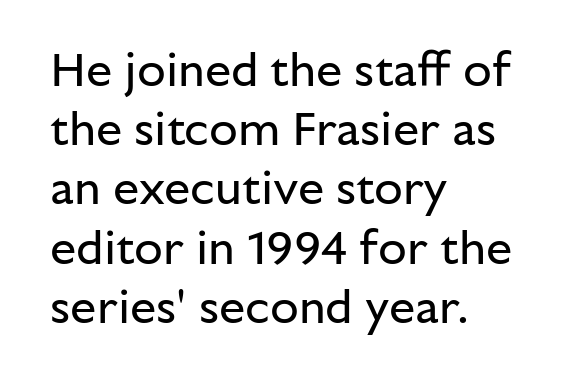
{"serif": "no", "italic": "no", "bold": "no", "weight": "regular", "width": "normal", "stroke_contrast": "low", "x_height": "medium", "monospaced": "no", "underline": "no", "align": "left", "line_spacing": "normal", "line_spacing_ratio": 1.26, "letter_spacing": "normal", "letter_spacing_em": 0.0, "glyph_px": 47}
